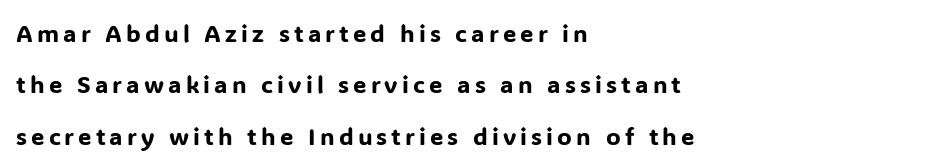
Reading down the block, your eye returns to a fixed left position each line. Vertical spacing — loose. Just letters on the line, the space beneath them empty. In terms of posture, this sample is upright.
